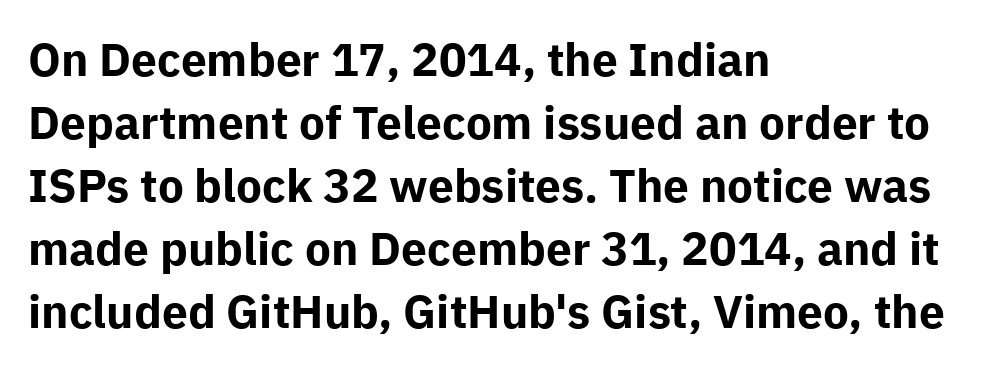
{"serif": "no", "italic": "no", "bold": "yes", "weight": "bold", "width": "normal", "stroke_contrast": "low", "x_height": "medium", "monospaced": "no", "underline": "no", "align": "left", "line_spacing": "normal", "line_spacing_ratio": 1.37, "letter_spacing": "normal", "letter_spacing_em": 0.0, "glyph_px": 46}
